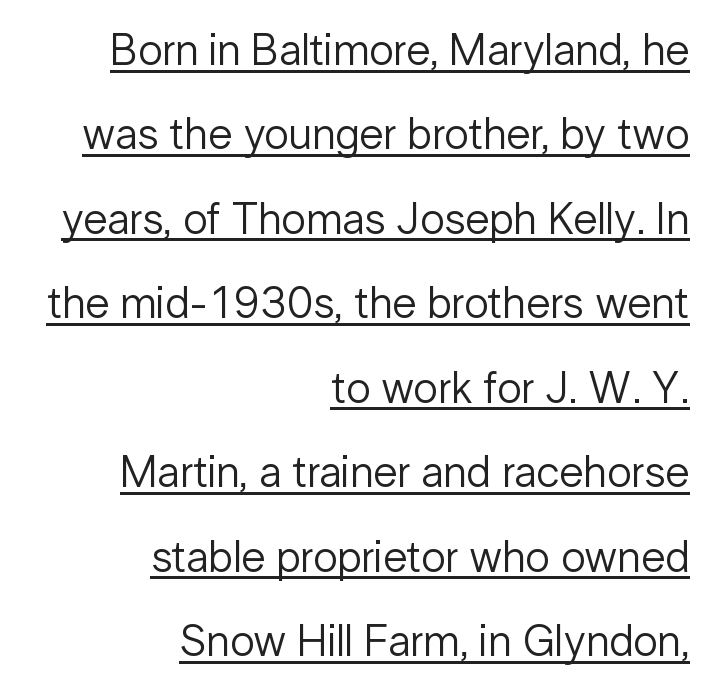
{"serif": "no", "italic": "no", "bold": "no", "weight": "regular", "width": "normal", "stroke_contrast": "low", "x_height": "medium", "monospaced": "no", "underline": "yes", "align": "right", "line_spacing": "loose", "line_spacing_ratio": 1.92, "letter_spacing": "normal", "letter_spacing_em": 0.0, "glyph_px": 44}
